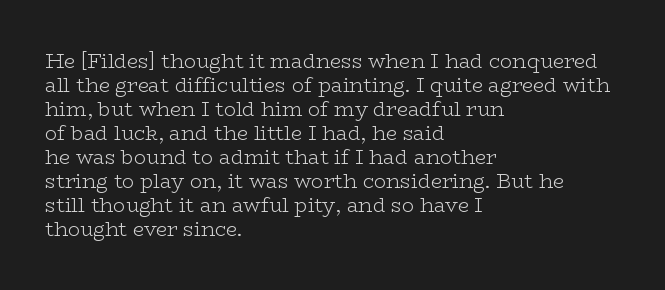
Descenders are the only things crossing below the line. Letters have the restrained weight of plain body copy at most. Where is the straight margin? On the left. Between one letter and the next there's only the usual sliver of space.
